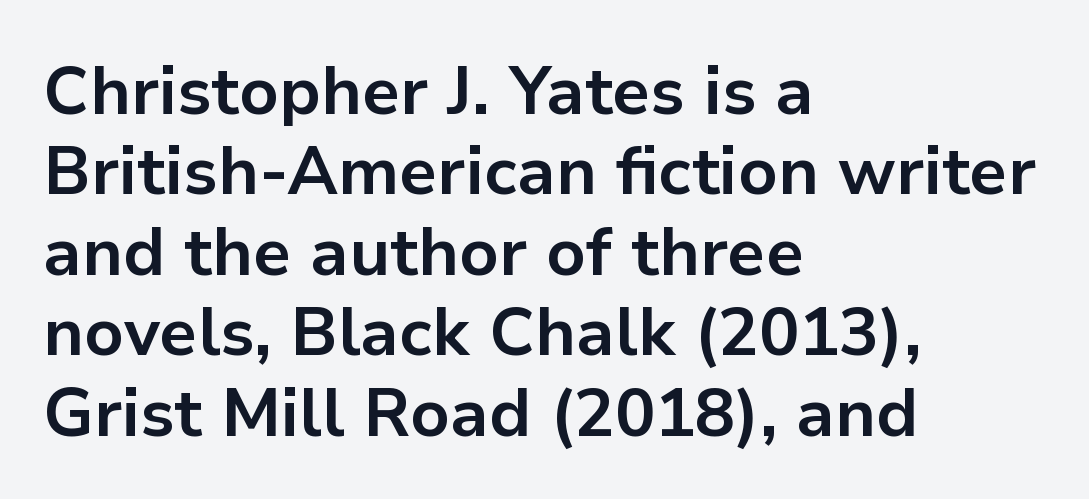
Short and long lines alike share a common starting point at left. The passage shown has conventional tracking throughout. The letters carry no serifs — their stems end cleanly without finishing strokes. The baseline area is clear. Bold? Absolutely — the strokes are thick and heavy. This is roman type, the default non-slanted kind.
